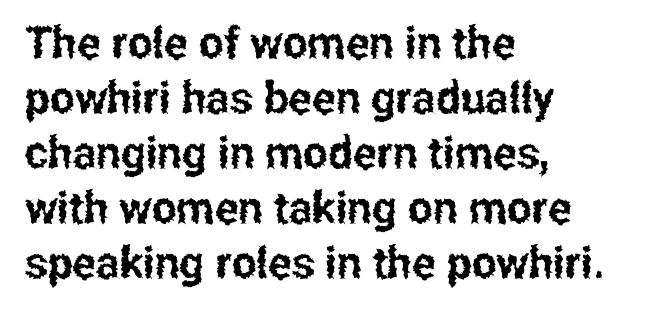
The image shows 44 px condensed sans-serif type, upright; set left-aligned, normal line spacing (1.25x), normal letter spacing, not underlined; low stroke contrast and a medium x-height.
